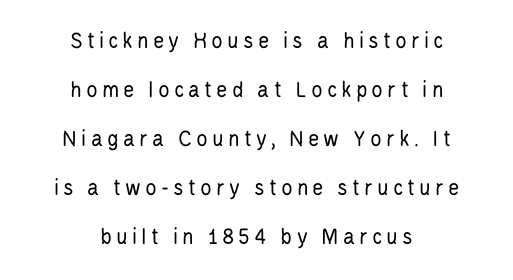
Q: Is the text bold? A: No.
Q: Is the text italic (slanted)? A: No, it is upright.
Q: Is the text underlined? A: No.
Q: How is the paragraph aligned? A: Centered.
Q: Is the spacing between lines tight, normal or loose? A: Loose.
